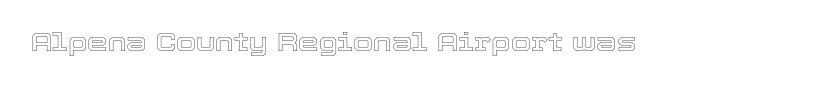
The image shows 26 px text type, upright; set normal letter spacing, not underlined.
